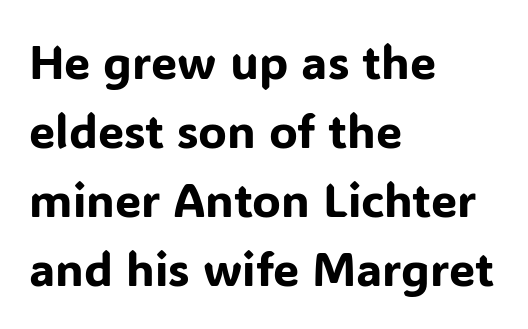
Q: Is the text italic (slanted)? A: No, it is upright.
Q: Is the typeface a serif or a sans-serif typeface? A: Sans-serif.
Q: Is the text underlined? A: No.
Q: How is the paragraph aligned? A: Left-aligned.
Q: Is the spacing between letters normal or unusually wide? A: Normal.
Q: Is the spacing between lines tight, normal or loose? A: Normal.
Q: Width (condensed, normal, or wide)? A: Normal.
Q: Stroke contrast? A: Low.
Q: x-height? A: Medium.
Q: Monospaced? A: No.
